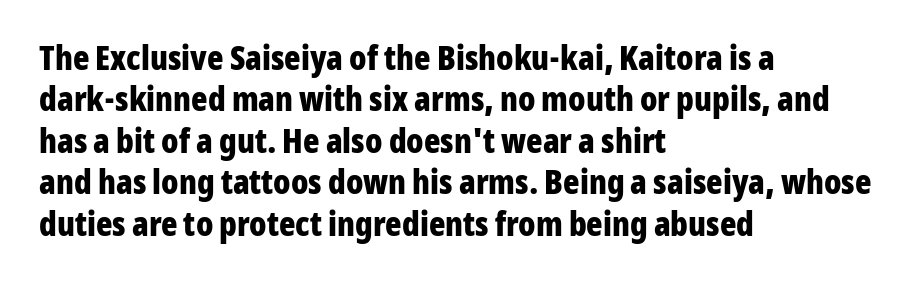
{"serif": "no", "italic": "no", "bold": "yes", "weight": "bold", "width": "condensed", "stroke_contrast": "low", "x_height": "medium", "monospaced": "no", "underline": "no", "align": "left", "line_spacing_ratio": 1.22, "letter_spacing": "normal", "letter_spacing_em": 0.0, "glyph_px": 34}
